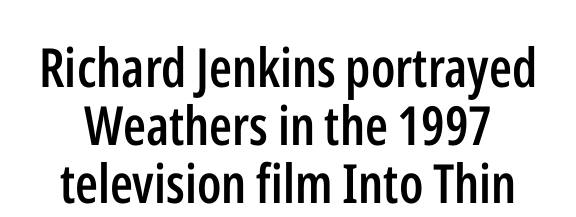
Short note: letters normally spaced. Anything drawn beneath the words? Only blank space. The line-height multiplier appears low, near solid setting. In terms of posture, this sample is upright. No feet cap the strokes, marking this as sans-serif type. These lines are rendered in a variable-pitch font.
